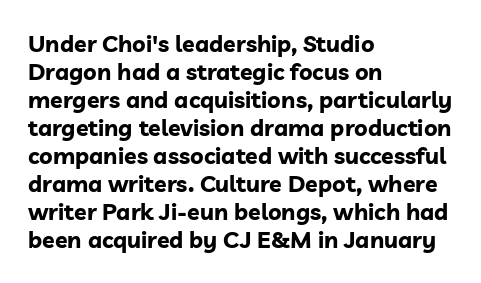
Look at the stroke-to-counter ratio: heavy, a bold. Ordinary non-slanted type is in use. The baseline area is clear. The setting favours the left margin, as ordinary paragraphs usually do. Look at the tracking — it's just the regular setting, nothing added.
